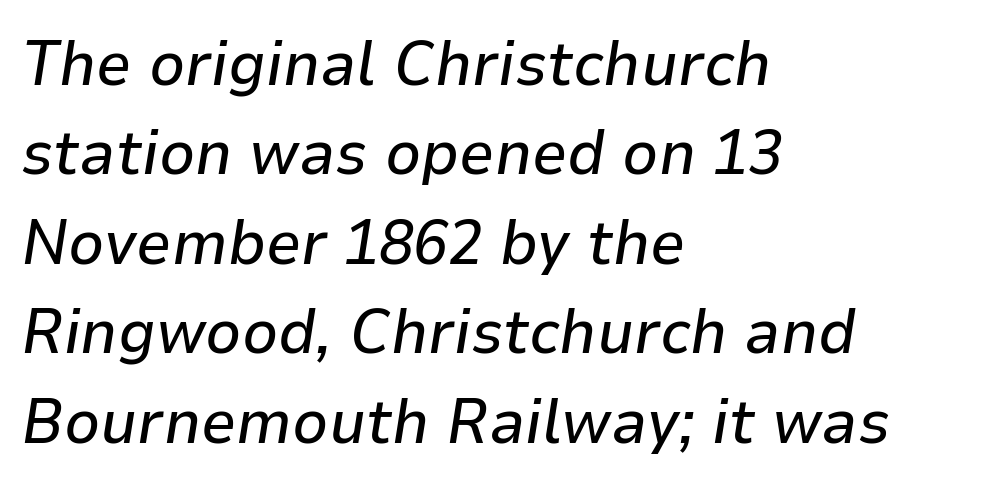
The image shows 63 px text type, italic (leaning right); set left-aligned, normal line spacing (1.42x), normal letter spacing, not underlined; low stroke contrast and a medium x-height.
